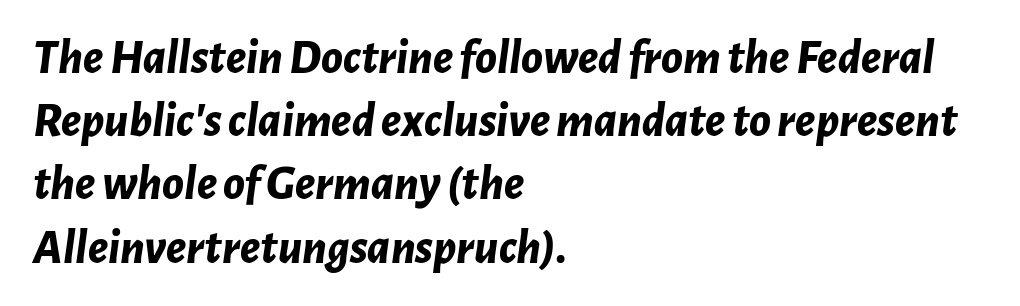
Q: Is the text bold? A: Yes.
Q: Is the text italic (slanted)? A: Yes, it leans right by about 7 degrees.
Q: Is the text underlined? A: No.
Q: How is the paragraph aligned? A: Left-aligned.
Q: Is the spacing between letters normal or unusually wide? A: Normal.
Q: Is the spacing between lines tight, normal or loose? A: Normal.
Q: Width (condensed, normal, or wide)? A: Normal.
Q: Stroke contrast? A: Low.
Q: x-height? A: Medium.
Q: Monospaced? A: No.
